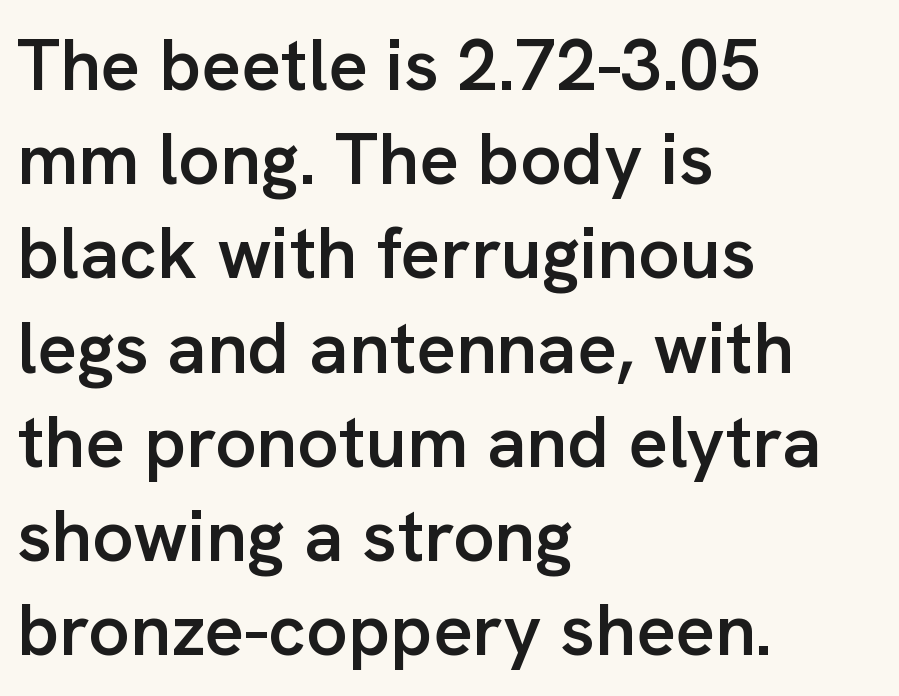
{"serif": "no", "italic": "no", "bold": "semi", "weight": "semibold", "width": "normal", "stroke_contrast": "low", "x_height": "medium", "monospaced": "no", "underline": "no", "align": "left", "line_spacing": "normal", "line_spacing_ratio": 1.29, "letter_spacing": "normal", "letter_spacing_em": 0.0, "glyph_px": 73}
